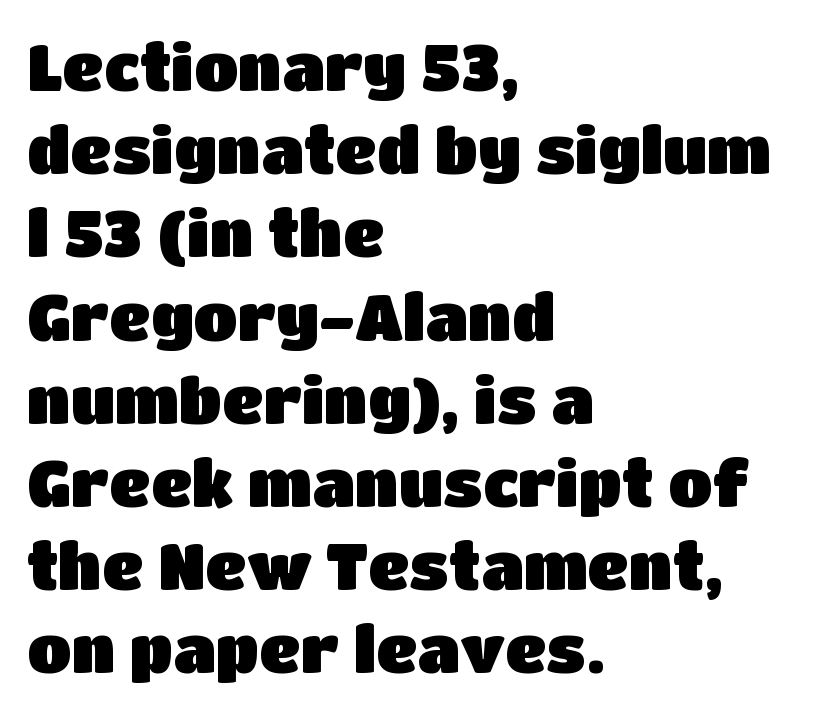
{"serif": "no", "italic": "no", "width": "normal", "stroke_contrast": "low", "x_height": "large", "monospaced": "no", "underline": "no", "align": "left", "line_spacing": "normal", "line_spacing_ratio": 1.28, "letter_spacing": "normal", "letter_spacing_em": 0.0, "glyph_px": 65}
